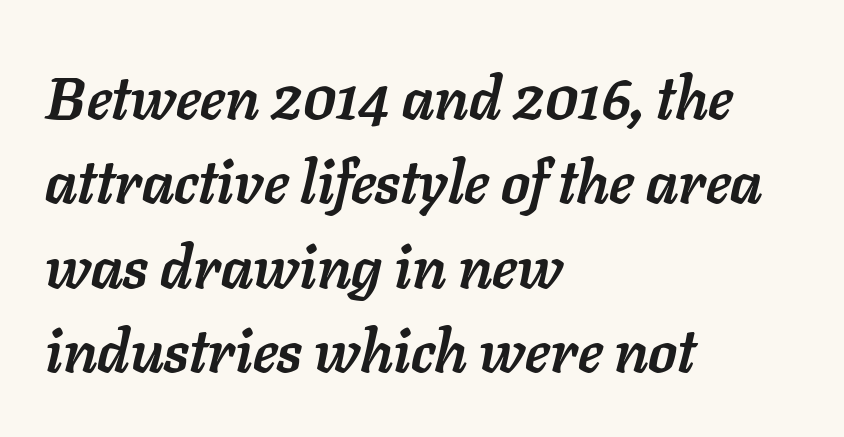
Q: Is the text bold? A: Yes.
Q: Is the text italic (slanted)? A: Yes, it leans right by about 11 degrees.
Q: Is the text underlined? A: No.
Q: How is the paragraph aligned? A: Left-aligned.
Q: Is the spacing between letters normal or unusually wide? A: Normal.
Q: Is the spacing between lines tight, normal or loose? A: Normal.
Q: Width (condensed, normal, or wide)? A: Normal.
Q: Stroke contrast? A: Low.
Q: x-height? A: Medium.
Q: Monospaced? A: No.
